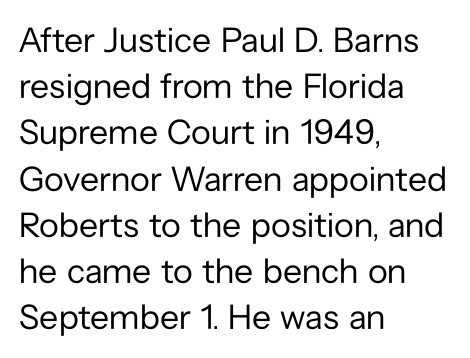
Q: Is the text bold? A: No.
Q: Is the text italic (slanted)? A: No, it is upright.
Q: Is the typeface a serif or a sans-serif typeface? A: Sans-serif.
Q: Is the text underlined? A: No.
Q: How is the paragraph aligned? A: Left-aligned.
Q: Is the spacing between letters normal or unusually wide? A: Normal.
Q: Is the spacing between lines tight, normal or loose? A: Normal.
Q: Width (condensed, normal, or wide)? A: Normal.
Q: Stroke contrast? A: Low.
Q: x-height? A: Medium.
Q: Monospaced? A: No.
